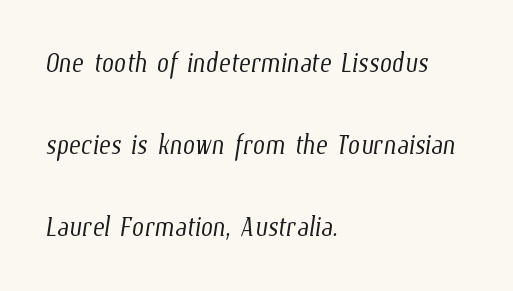
The image shows 35 px light, condensed type; set left-aligned, loose line spacing (2.35x), normal letter spacing, not underlined; low stroke contrast and a medium x-height.
